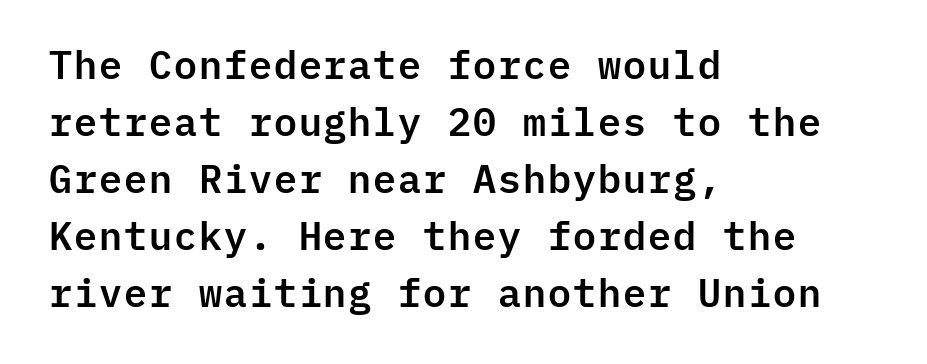
The image shows 39 px sans-serif type, upright, monospaced; set left-aligned, normal line spacing (1.46x), normal letter spacing, not underlined; low stroke contrast and a medium x-height.
